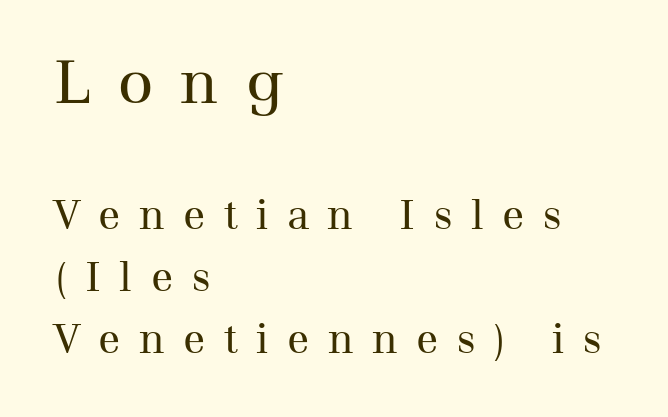
{"serif": "yes", "italic": "no", "bold": "no", "weight": "regular", "width": "normal", "stroke_contrast": "medium", "x_height": "medium", "monospaced": "no", "underline": "no", "align": "left", "line_spacing": "normal", "line_spacing_ratio": 1.52, "letter_spacing": "wide", "letter_spacing_em": 0.45, "larger_block": "first", "size_ratio": 1.49, "glyph_px": 61}
